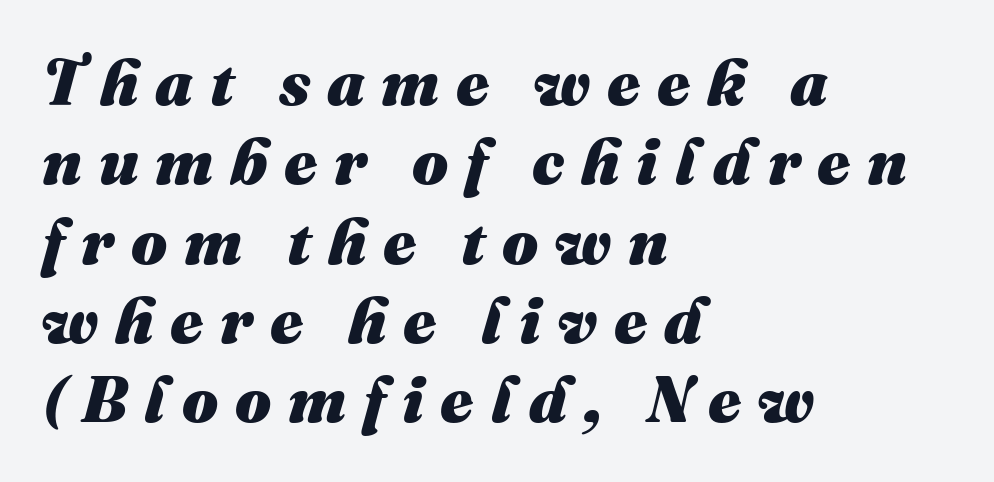
Q: Is the text bold? A: Yes.
Q: Is the text italic (slanted)? A: Yes, it leans right by about 16 degrees.
Q: Is the text underlined? A: No.
Q: How is the paragraph aligned? A: Left-aligned.
Q: Is the spacing between letters normal or unusually wide? A: Unusually wide.
Q: Width (condensed, normal, or wide)? A: Normal.
Q: Stroke contrast? A: Medium.
Q: x-height? A: Medium.
Q: Monospaced? A: No.
